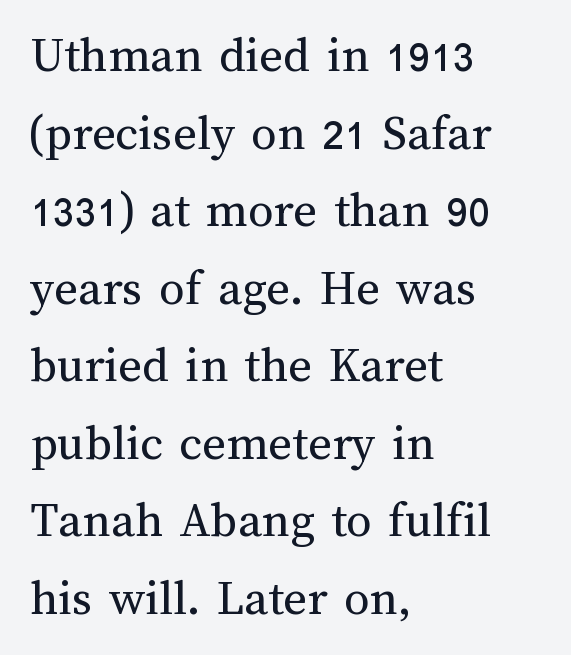
The image shows 51 px regular-weight type, upright; set left-aligned, normal line spacing (1.52x), normal letter spacing, not underlined; medium stroke contrast and a medium x-height.
